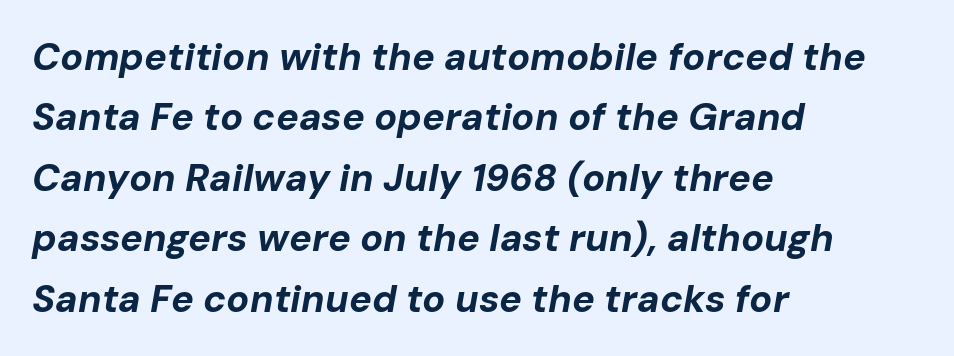
Q: Is the text bold? A: Yes.
Q: Is the text italic (slanted)? A: Yes, it leans right by about 10 degrees.
Q: Is the text underlined? A: No.
Q: How is the paragraph aligned? A: Left-aligned.
Q: Is the spacing between letters normal or unusually wide? A: Normal.
Q: Is the spacing between lines tight, normal or loose? A: Normal.
Q: Width (condensed, normal, or wide)? A: Normal.
Q: Stroke contrast? A: Low.
Q: x-height? A: Medium.
Q: Monospaced? A: No.
